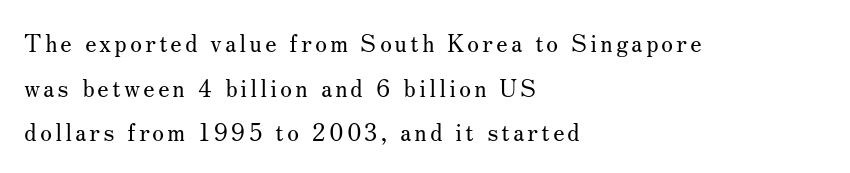
{"italic": "no", "bold": "no", "underline": "no", "align": "left", "line_spacing_ratio": 1.86, "glyph_px": 24}
